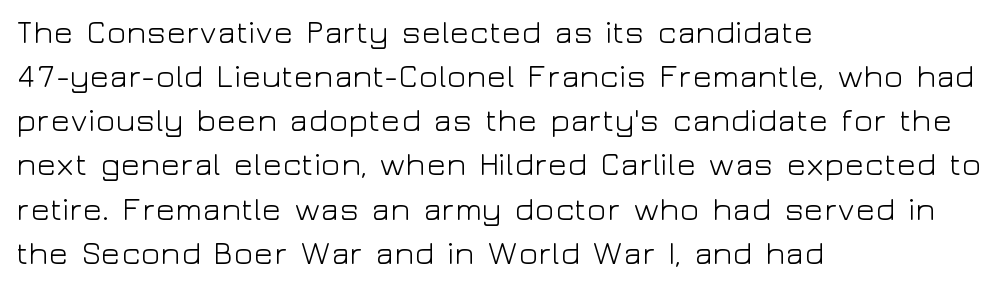
Is there any slant? The stems are plumb. Quick note: underline off. This block has exactly the height ordinary leading produces. You could call the tracking neutral — neither tight nor loose.
